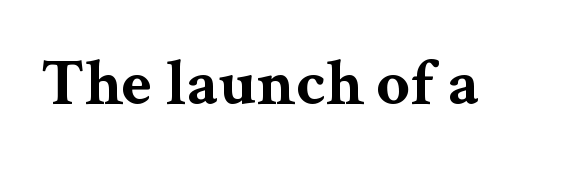
The image shows 66 px bold, wide serif type, upright; set normal letter spacing, not underlined; medium stroke contrast and a medium x-height.
